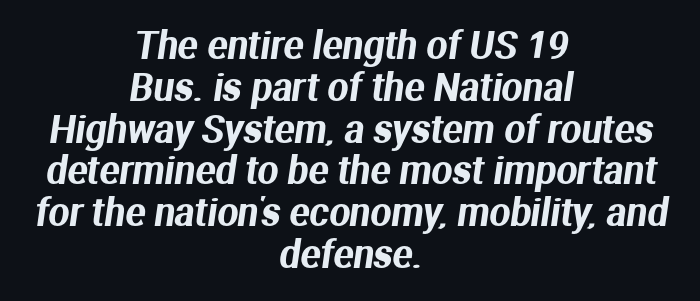
The image shows 37 px sans-serif type; set centered, tight line spacing (1.13x), normal letter spacing, not underlined; medium stroke contrast and a medium x-height.
